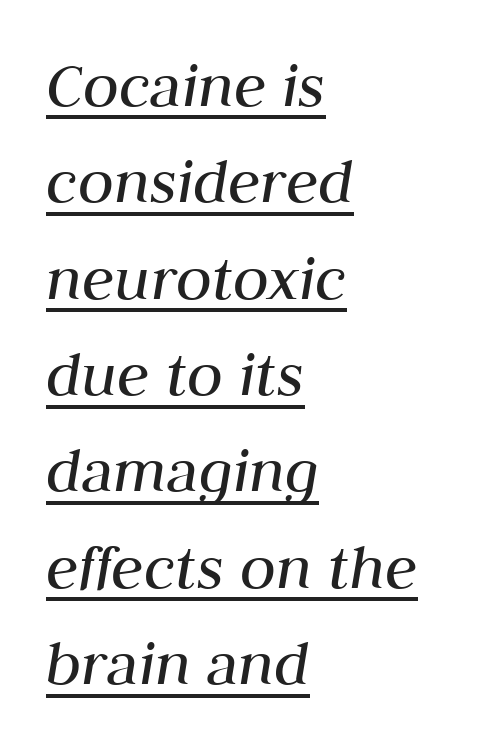
{"italic": "yes", "lean": "right", "slant_degrees": 10, "bold": "no", "weight": "regular", "width": "normal", "stroke_contrast": "medium", "x_height": "medium", "monospaced": "no", "underline": "yes", "align": "left", "line_spacing": "normal", "line_spacing_ratio": 1.46, "letter_spacing": "normal", "letter_spacing_em": 0.0, "glyph_px": 66}
